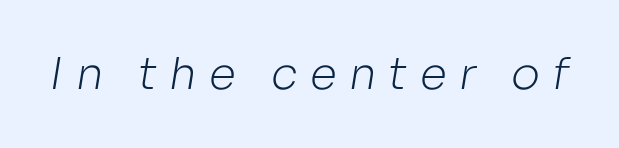
Q: Is the text bold? A: No.
Q: Is the typeface a serif or a sans-serif typeface? A: Sans-serif.
Q: Is the text underlined? A: No.
Q: Is the spacing between letters normal or unusually wide? A: Unusually wide.
Q: Width (condensed, normal, or wide)? A: Normal.
Q: Stroke contrast? A: Low.
Q: x-height? A: Medium.
Q: Monospaced? A: No.
